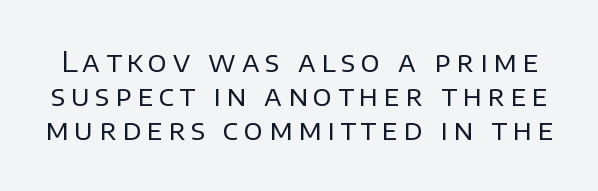
The image shows 28 px regular-weight sans-serif type, upright; set line spacing 1.22x, unusually wide letter spacing (+0.2 em), not underlined; low stroke contrast and a large x-height.
